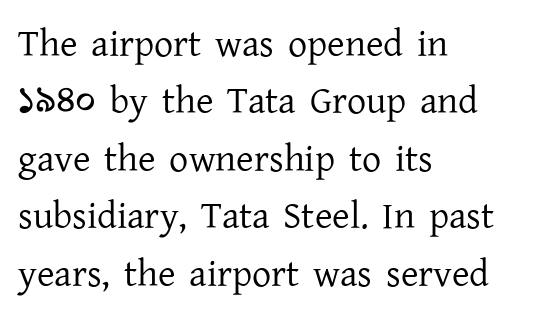
{"serif": "yes", "italic": "no", "bold": "no", "weight": "regular", "width": "normal", "stroke_contrast": "low", "x_height": "medium", "monospaced": "no", "underline": "no", "align": "left", "line_spacing": "normal", "line_spacing_ratio": 1.51, "letter_spacing": "normal", "letter_spacing_em": 0.0, "glyph_px": 38}
